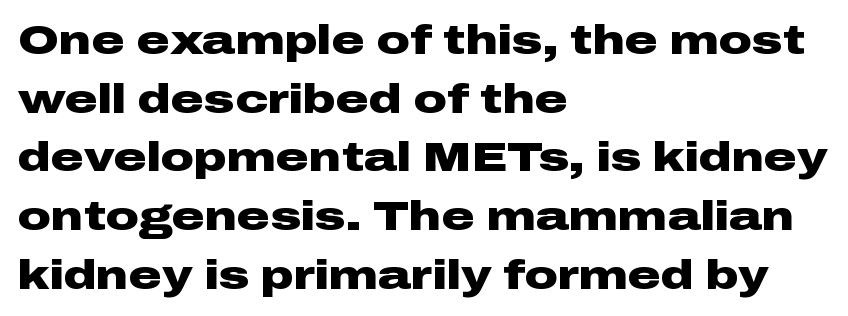
{"serif": "no", "italic": "no", "bold": "yes", "weight": "heavy", "width": "wide", "stroke_contrast": "low", "x_height": "medium", "monospaced": "no", "underline": "no", "align": "left", "line_spacing": "normal", "line_spacing_ratio": 1.43, "letter_spacing": "normal", "letter_spacing_em": 0.0, "glyph_px": 41}
